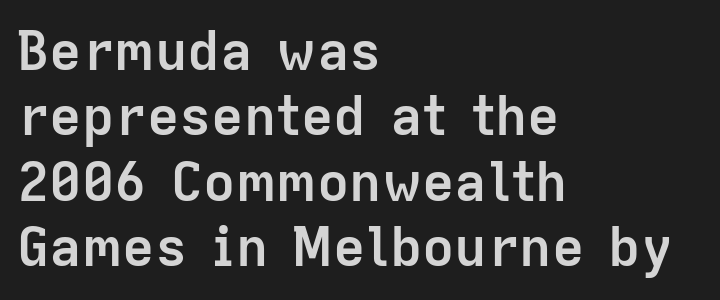
Teacher's note: observe the even left margin — that is flush-left alignment. Typographic density is high because the face is bold. Nope, no serifs anywhere on these letters. Characters remain perfectly vertical along every line. Standard letterfit; no display-style spreading of the glyphs.
